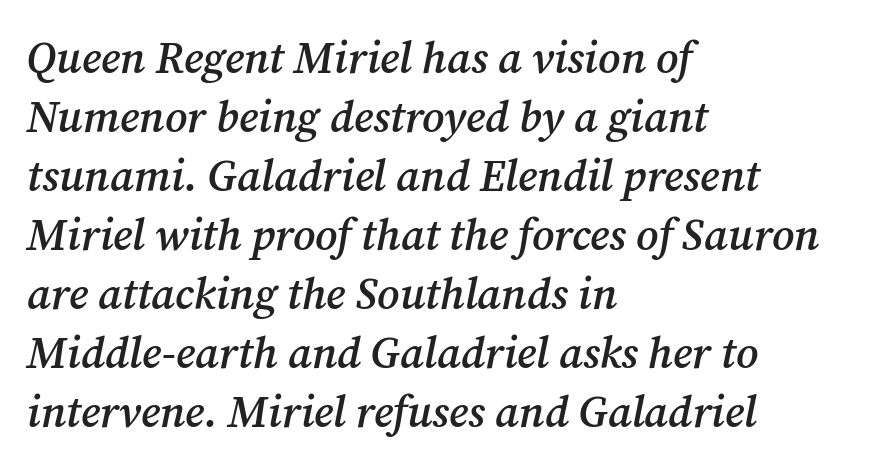
Q: Is the text bold? A: Semi-bold.
Q: Is the text italic (slanted)? A: Yes, it leans right by about 12 degrees.
Q: Is the typeface a serif or a sans-serif typeface? A: Serif.
Q: Is the text underlined? A: No.
Q: How is the paragraph aligned? A: Left-aligned.
Q: Is the spacing between letters normal or unusually wide? A: Normal.
Q: Is the spacing between lines tight, normal or loose? A: Normal.
Q: Width (condensed, normal, or wide)? A: Normal.
Q: Stroke contrast? A: Medium.
Q: x-height? A: Medium.
Q: Monospaced? A: No.
